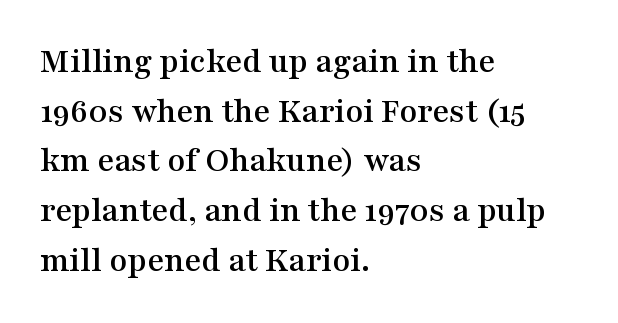
Q: Is the text italic (slanted)? A: No, it is upright.
Q: Is the typeface a serif or a sans-serif typeface? A: Serif.
Q: Is the text underlined? A: No.
Q: How is the paragraph aligned? A: Left-aligned.
Q: Is the spacing between letters normal or unusually wide? A: Normal.
Q: Is the spacing between lines tight, normal or loose? A: Normal.
Q: Width (condensed, normal, or wide)? A: Wide.
Q: Stroke contrast? A: Medium.
Q: x-height? A: Medium.
Q: Monospaced? A: No.
